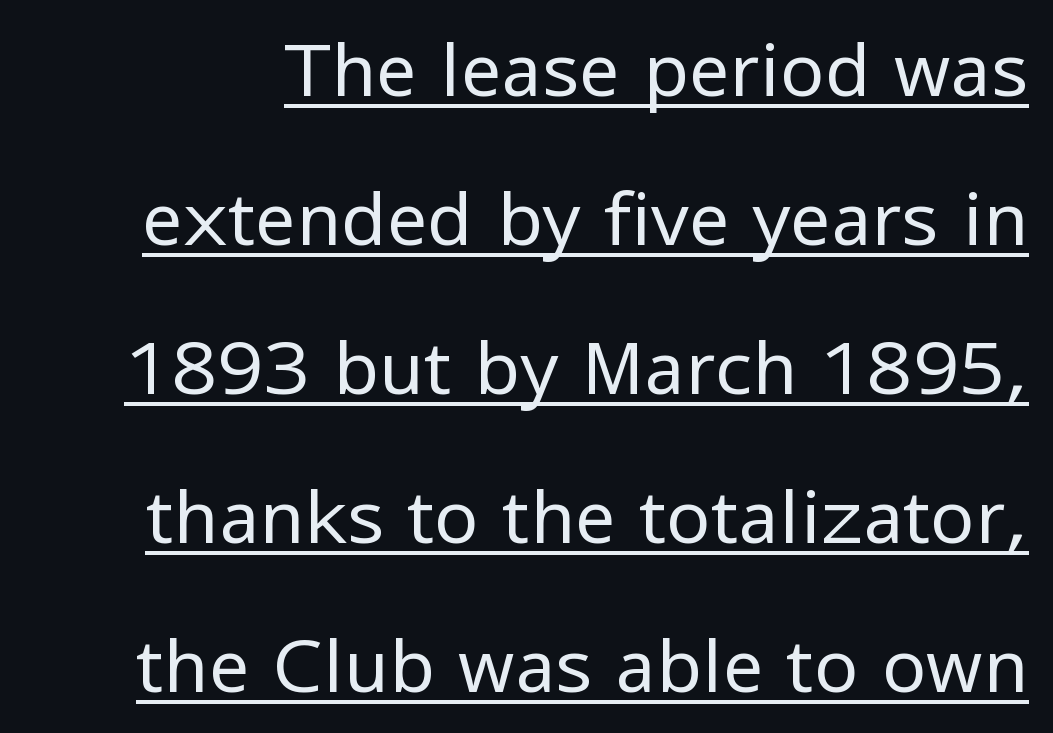
Q: Is the text bold? A: No.
Q: Is the text italic (slanted)? A: No, it is upright.
Q: Is the typeface a serif or a sans-serif typeface? A: Sans-serif.
Q: Is the text underlined? A: Yes.
Q: Is the spacing between letters normal or unusually wide? A: Normal.
Q: Is the spacing between lines tight, normal or loose? A: Loose.
Q: Width (condensed, normal, or wide)? A: Normal.
Q: Stroke contrast? A: Low.
Q: x-height? A: Medium.
Q: Monospaced? A: No.
